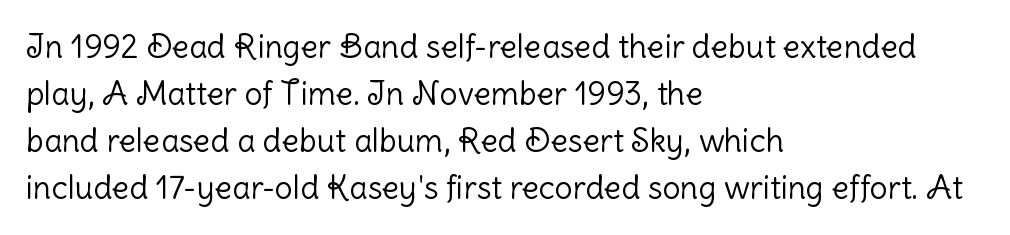
Q: Is the text bold? A: No.
Q: Is the text italic (slanted)? A: No, it is upright.
Q: Is the typeface a serif or a sans-serif typeface? A: Sans-serif.
Q: Is the text underlined? A: No.
Q: How is the paragraph aligned? A: Left-aligned.
Q: Is the spacing between letters normal or unusually wide? A: Normal.
Q: Is the spacing between lines tight, normal or loose? A: Normal.
Q: Width (condensed, normal, or wide)? A: Normal.
Q: Stroke contrast? A: Low.
Q: x-height? A: Medium.
Q: Monospaced? A: No.
